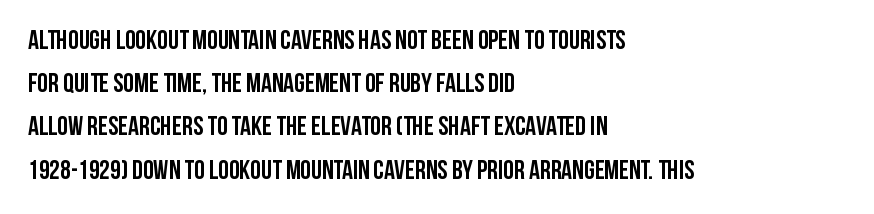
{"italic": "no", "bold": "yes", "underline": "no", "align": "left", "line_spacing": "normal", "line_spacing_ratio": 1.6, "letter_spacing": "normal", "letter_spacing_em": 0.0, "glyph_px": 27}
